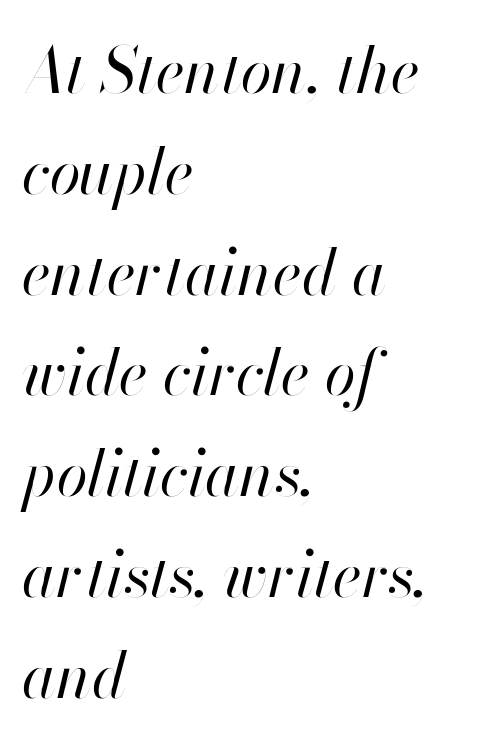
{"italic": "yes", "lean": "right", "slant_degrees": 13, "bold": "no", "weight": "regular", "width": "normal", "stroke_contrast": "high", "x_height": "small", "monospaced": "no", "underline": "no", "align": "left", "line_spacing": "normal", "line_spacing_ratio": 1.6, "letter_spacing": "normal", "letter_spacing_em": 0.0, "glyph_px": 63}
